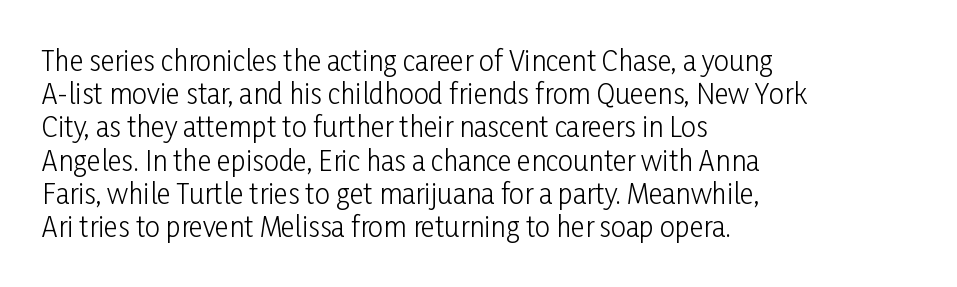
The image shows 27 px text type, upright; set left-aligned, line spacing 1.23x, normal letter spacing, not underlined.
